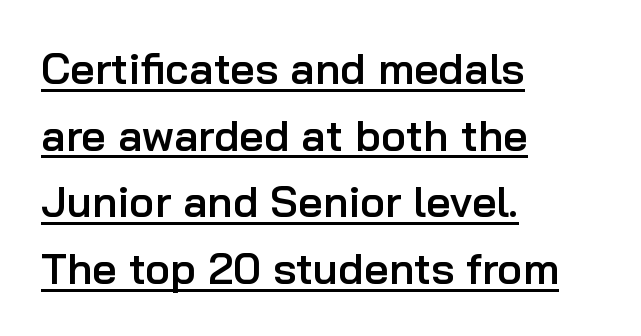
Q: Is the text bold? A: Semi-bold.
Q: Is the text italic (slanted)? A: No, it is upright.
Q: Is the typeface a serif or a sans-serif typeface? A: Sans-serif.
Q: Is the text underlined? A: Yes.
Q: How is the paragraph aligned? A: Left-aligned.
Q: Is the spacing between letters normal or unusually wide? A: Normal.
Q: Is the spacing between lines tight, normal or loose? A: Normal.
Q: Width (condensed, normal, or wide)? A: Normal.
Q: Stroke contrast? A: Low.
Q: x-height? A: Medium.
Q: Monospaced? A: No.
